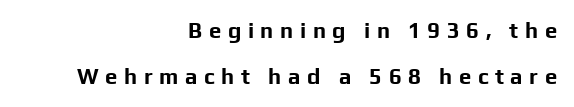
No italicization has been applied; the sample stays upright. Has an underline been added? It has not. The text block is weighted toward the right margin, trailing off unevenly leftward. Strong, thick strokes mark this as bold type. The leading is generous, giving the passage an open texture.
